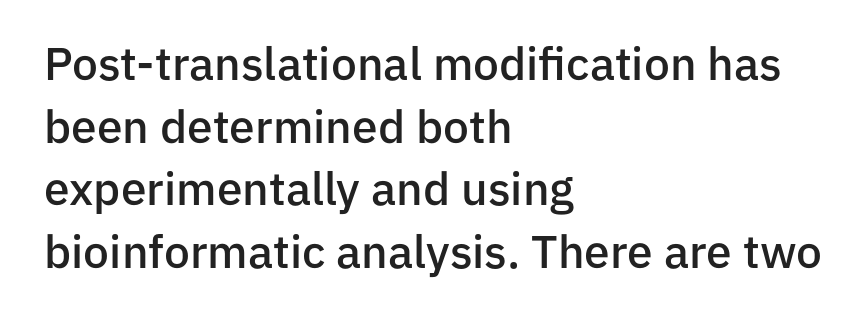
The image shows 46 px semibold sans-serif type, upright; set left-aligned, normal line spacing (1.36x), normal letter spacing, not underlined; low stroke contrast and a medium x-height.
